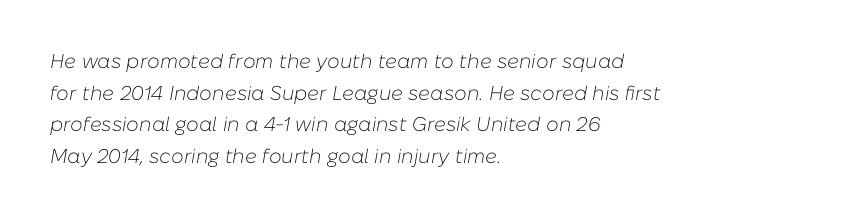
{"italic": "yes", "lean": "right", "slant_degrees": 10, "bold": "no", "underline": "no", "align": "left", "line_spacing": "normal", "line_spacing_ratio": 1.58, "letter_spacing": "normal", "letter_spacing_em": 0.0, "glyph_px": 20}
